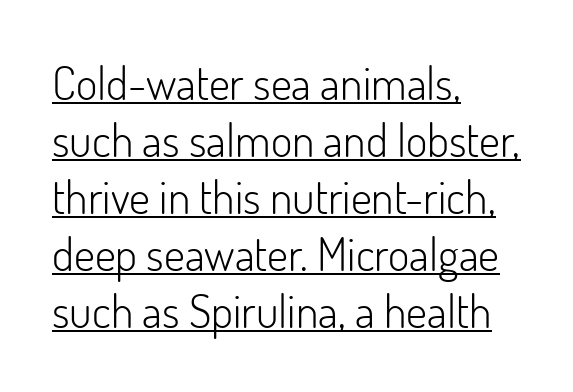
The image shows 46 px light sans-serif type, upright; set left-aligned, line spacing 1.24x, normal letter spacing, underlined; low stroke contrast and a small x-height.
